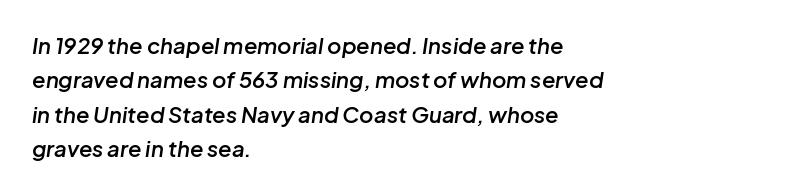
Q: Is the text bold? A: Semi-bold.
Q: Is the text italic (slanted)? A: Yes, it leans right by about 8 degrees.
Q: Is the text underlined? A: No.
Q: How is the paragraph aligned? A: Left-aligned.
Q: Is the spacing between letters normal or unusually wide? A: Normal.
Q: Is the spacing between lines tight, normal or loose? A: Normal.
